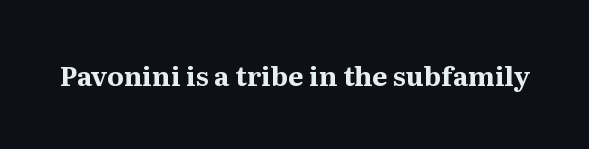
What stands out about the letter spacing? Nothing — it is the standard amount. No italicization has been applied; the sample stays upright. The gap between lines stays unmarked. Thick stems and heavy bowls — unmistakably bold.
